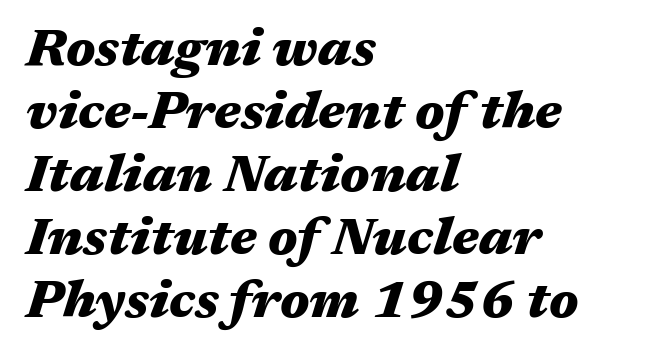
The image shows 52 px heavy, wide type, italic (leaning right); set left-aligned, line spacing 1.21x, normal letter spacing, not underlined; medium stroke contrast and a medium x-height.
